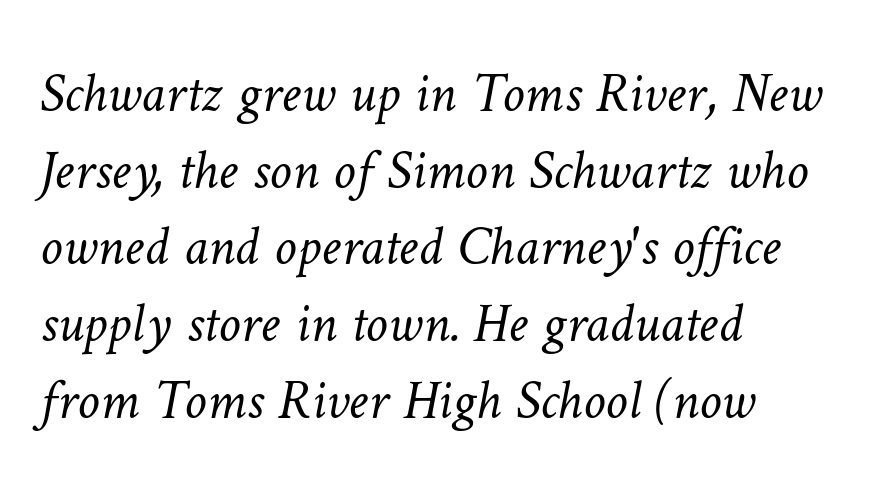
The font sits on the lighter half of the weight spectrum, regular included. The rendering anchors every line to the left-hand side. This sample has the flowing, uneven cadence of proportional lettering. The strip under each line holds only bare page.
